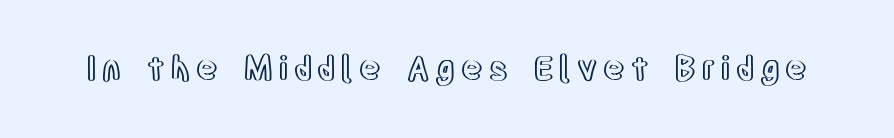
Q: Is the text italic (slanted)? A: No, it is upright.
Q: Is the text underlined? A: No.
Q: Width (condensed, normal, or wide)? A: Condensed.
Q: x-height? A: Large.
Q: Monospaced? A: No.
